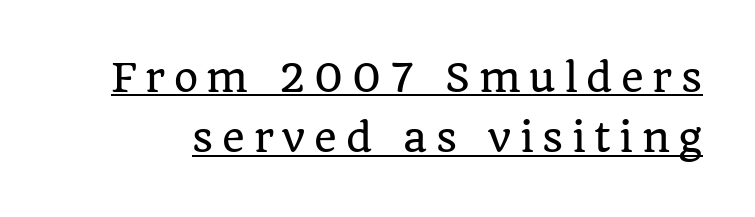
This sample has the flowing, uneven cadence of proportional lettering. Is the letter spacing exaggerated? Yes — the characters are pushed far apart. The rendering shows small feet on the letterforms — a serif design. Each new line begins a customary step beneath the previous one. The glyphs are accompanied by a horizontal stroke just below them. Posture: upright roman.
